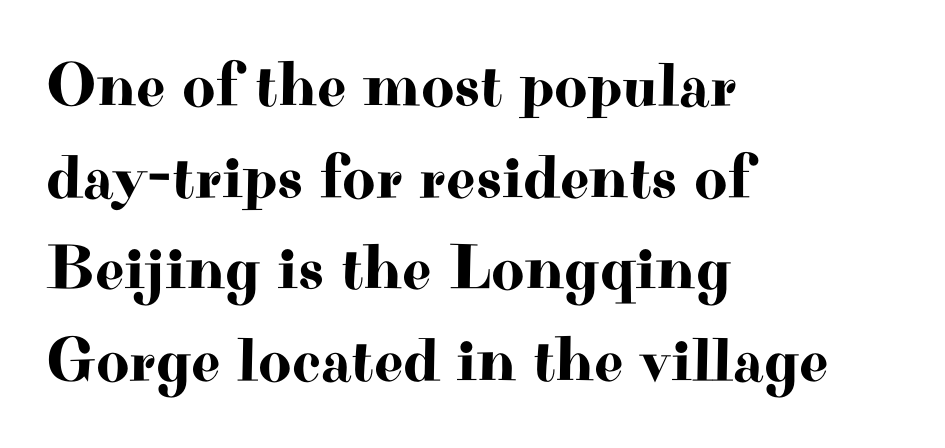
The image shows 64 px wide serif type, upright; set left-aligned, normal line spacing (1.43x), normal letter spacing, not underlined; high stroke contrast and a small x-height.
